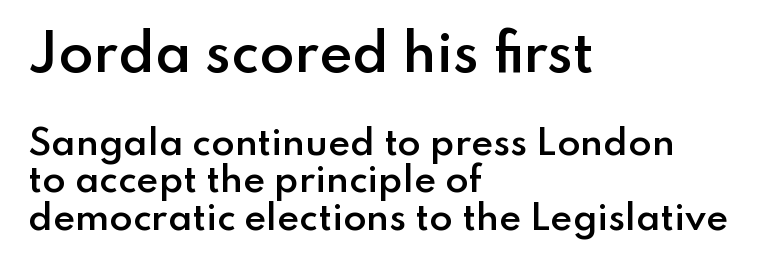
{"serif": "no", "italic": "no", "bold": "semi", "weight": "semibold", "width": "normal", "stroke_contrast": "low", "x_height": "small", "monospaced": "no", "underline": "no", "align": "left", "line_spacing": "tight", "line_spacing_ratio": 1.1, "letter_spacing": "normal", "letter_spacing_em": 0.0, "larger_block": "first", "size_ratio": 1.5, "glyph_px": 51}
